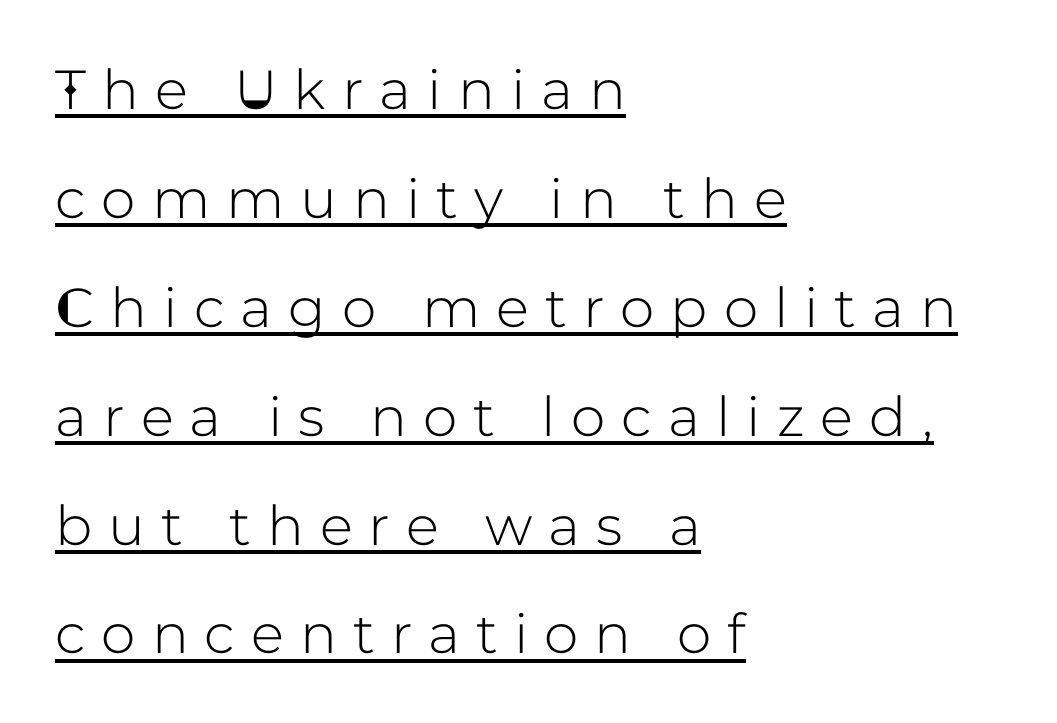
{"serif": "no", "italic": "no", "width": "normal", "stroke_contrast": "low", "x_height": "medium", "monospaced": "no", "underline": "yes", "align": "left", "line_spacing": "loose", "line_spacing_ratio": 1.98, "letter_spacing": "wide", "letter_spacing_em": 0.29, "glyph_px": 55}
